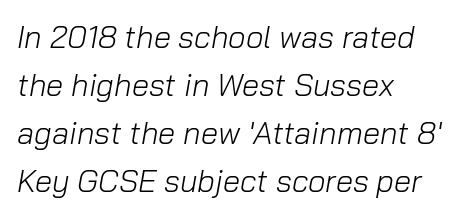
{"italic": "yes", "lean": "right", "slant_degrees": 10, "bold": "no", "weight": "light", "width": "normal", "stroke_contrast": "low", "x_height": "medium", "monospaced": "no", "underline": "no", "align": "left", "line_spacing": "normal", "line_spacing_ratio": 1.55, "letter_spacing": "normal", "letter_spacing_em": 0.0, "glyph_px": 31}
